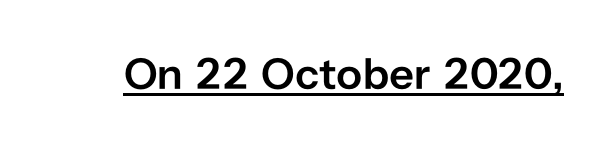
Q: Is the text bold? A: Semi-bold.
Q: Is the text italic (slanted)? A: No, it is upright.
Q: Is the typeface a serif or a sans-serif typeface? A: Sans-serif.
Q: Is the text underlined? A: Yes.
Q: Is the spacing between letters normal or unusually wide? A: Normal.
Q: Width (condensed, normal, or wide)? A: Normal.
Q: Stroke contrast? A: Low.
Q: x-height? A: Medium.
Q: Monospaced? A: No.
